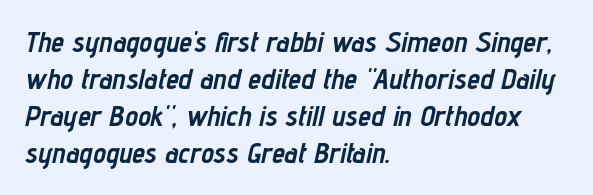
Q: Is the text bold? A: Yes.
Q: Is the text italic (slanted)? A: Yes, it leans right by about 12 degrees.
Q: Is the text underlined? A: No.
Q: How is the paragraph aligned? A: Left-aligned.
Q: Is the spacing between letters normal or unusually wide? A: Normal.
Q: Is the spacing between lines tight, normal or loose? A: Normal.
Q: Width (condensed, normal, or wide)? A: Condensed.
Q: Stroke contrast? A: Low.
Q: x-height? A: Medium.
Q: Monospaced? A: No.
